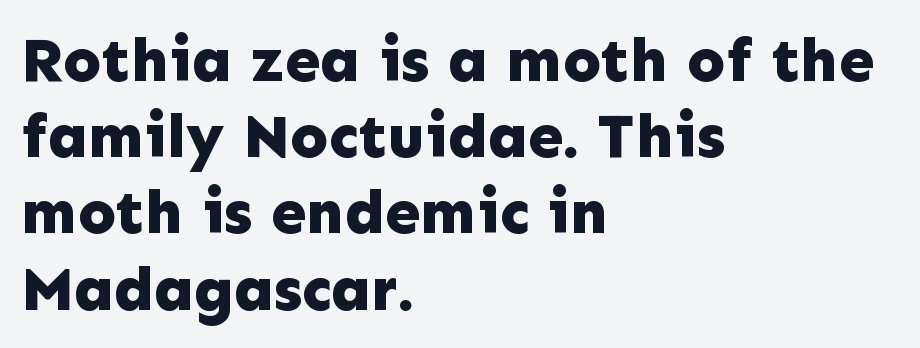
The gap between lines stays unmarked. Posture: upright roman. Inter-character spacing is left at the font's built-in metrics. You can tell from the bare stems that sans-serif type was used. Is the type bold? Yes — the strokes are clearly thick and heavy.
